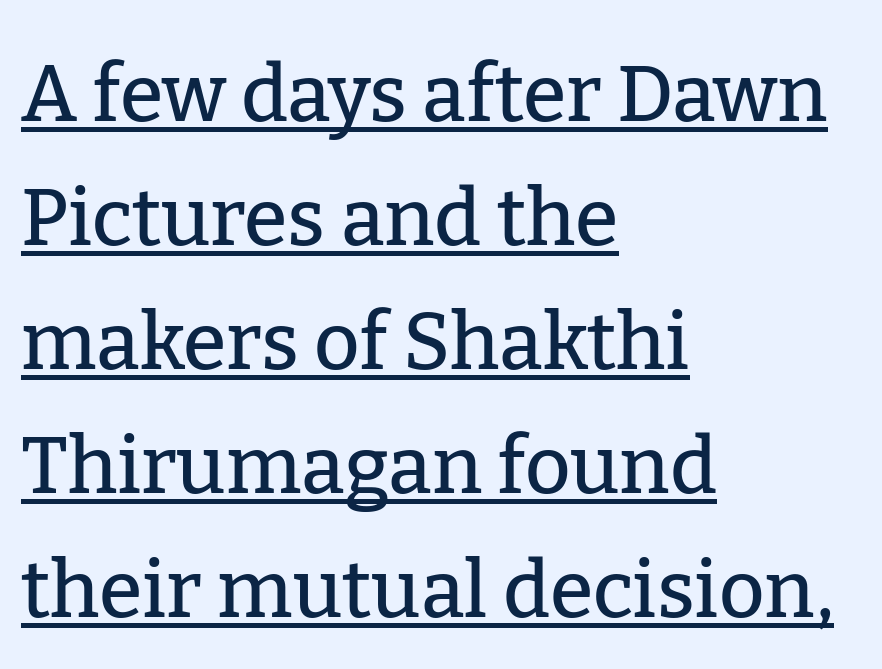
The image shows 79 px serif type, upright; set left-aligned, normal line spacing (1.57x), normal letter spacing, underlined; low stroke contrast and a medium x-height.
